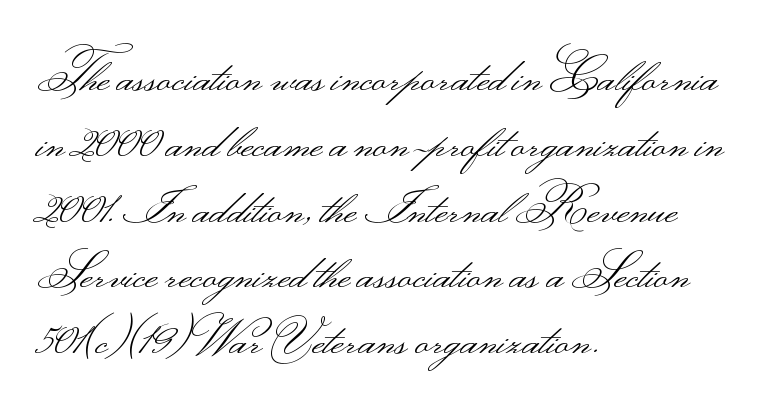
{"serif": "no", "bold": "no", "weight": "light", "width": "wide", "stroke_contrast": "medium", "monospaced": "no", "underline": "no", "align": "left", "line_spacing": "normal", "line_spacing_ratio": 1.37, "letter_spacing": "normal", "letter_spacing_em": 0.0, "glyph_px": 48}
